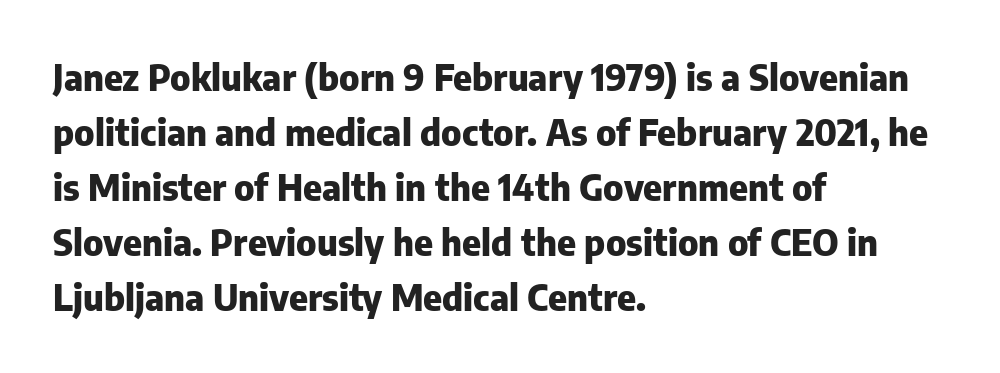
The image shows 36 px heavy sans-serif type, upright; set left-aligned, normal line spacing (1.53x), normal letter spacing, not underlined; low stroke contrast and a medium x-height.
